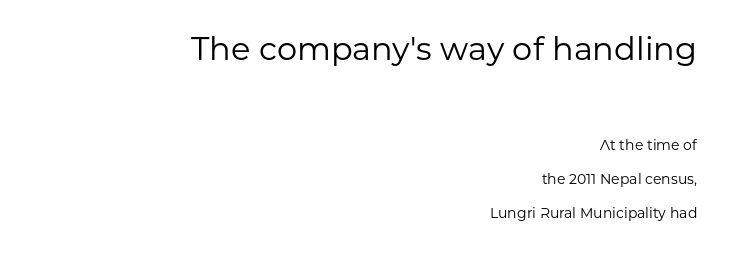
Q: Is the text bold? A: No.
Q: Is the text italic (slanted)? A: No, it is upright.
Q: Is the typeface a serif or a sans-serif typeface? A: Sans-serif.
Q: Is the text underlined? A: No.
Q: How is the paragraph aligned? A: Right-aligned.
Q: Is the spacing between letters normal or unusually wide? A: Normal.
Q: Is the spacing between lines tight, normal or loose? A: Loose.
Q: Which block of text is set in a larger size, the first (top) or the second (bottom)? A: The first (top) one.
Q: Width (condensed, normal, or wide)? A: Normal.
Q: Stroke contrast? A: Low.
Q: x-height? A: Medium.
Q: Monospaced? A: No.
